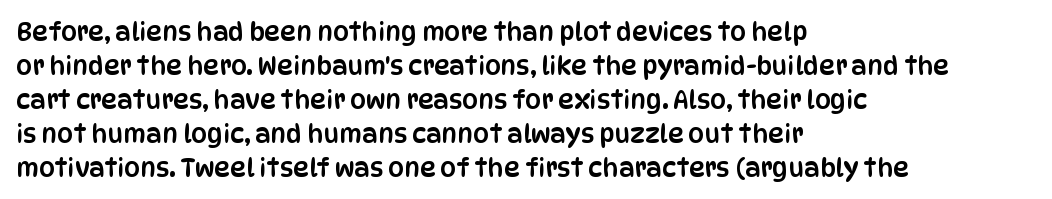
{"italic": "no", "underline": "no", "align": "left", "line_spacing": "normal", "line_spacing_ratio": 1.36, "letter_spacing": "normal", "letter_spacing_em": 0.0, "glyph_px": 25}
